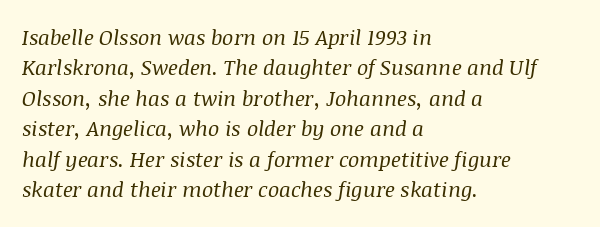
In terms of leading, this rendering sits right in the middle. Default kerning and tracking; the words read as compact shapes. It's the slanting kind of type. Each row of text sits above clean, open space. All the whitespace from short lines collects on the right. Compared with a typical body face, this is equally light or lighter still.
